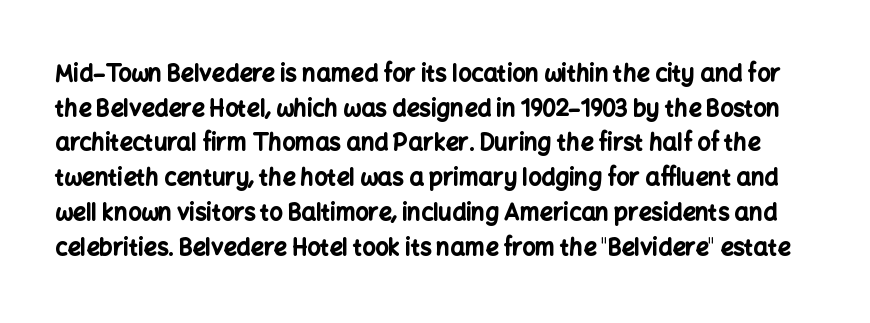
The type sits square on the baseline with zero lean. How would I describe the line gaps? Plain and ordinary. The glyphs have the mass of a bold cut. A typesetter would call this zero additional tracking. The area under the type is left untouched.
